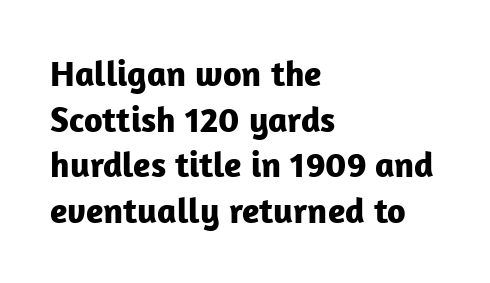
The image shows 36 px bold sans-serif type, upright; set left-aligned, normal line spacing (1.27x), normal letter spacing, not underlined; low stroke contrast and a medium x-height.
